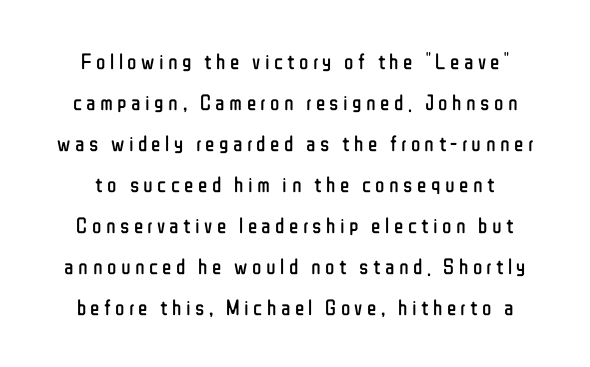
The lettering stays uniformly vertical, giving the passage a roman look. Tracking here is generous; glyphs stand well apart from one another. Letters have the restrained weight of plain body copy at most. Lines of text with bare space underneath.
